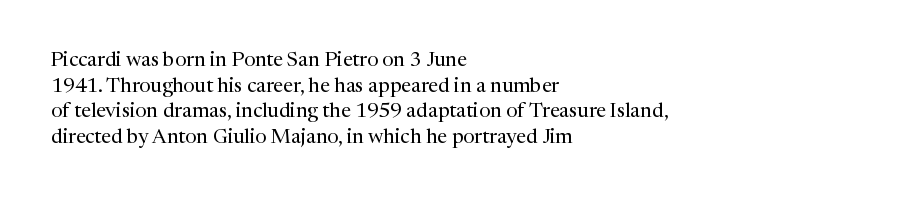
The image shows 20 px text type, upright; set left-aligned, normal line spacing (1.28x), normal letter spacing, not underlined.
